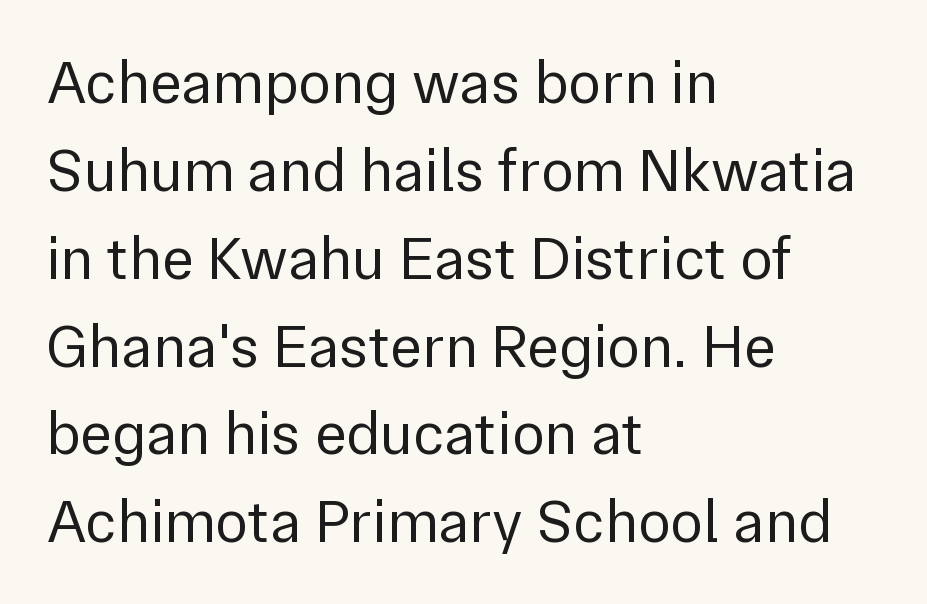
Observe the absence of serifs on each vertical stroke in this sample. Visually the block forms a straight wall on the left and a jagged coastline on the right. No extra tracking has been applied to these lines. Each letter keeps its own natural width here, so spacing adapts to shape. Every character sits straight up, as roman type does. Successive baselines arrive at the customary interval.
